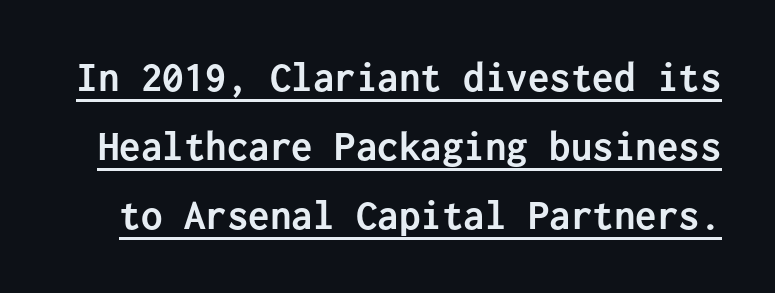
Q: Is the text bold? A: Yes.
Q: Is the text italic (slanted)? A: No, it is upright.
Q: Is the typeface a serif or a sans-serif typeface? A: Sans-serif.
Q: Is the text underlined? A: Yes.
Q: Is the spacing between letters normal or unusually wide? A: Normal.
Q: Is the spacing between lines tight, normal or loose? A: Normal.
Q: Width (condensed, normal, or wide)? A: Normal.
Q: Stroke contrast? A: Low.
Q: x-height? A: Medium.
Q: Monospaced? A: Yes.
